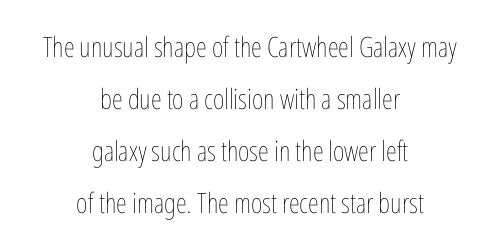
Q: Is the text bold? A: No.
Q: Is the text italic (slanted)? A: No, it is upright.
Q: Is the text underlined? A: No.
Q: How is the paragraph aligned? A: Centered.
Q: Is the spacing between letters normal or unusually wide? A: Normal.
Q: Width (condensed, normal, or wide)? A: Condensed.
Q: Stroke contrast? A: Low.
Q: x-height? A: Medium.
Q: Monospaced? A: No.
